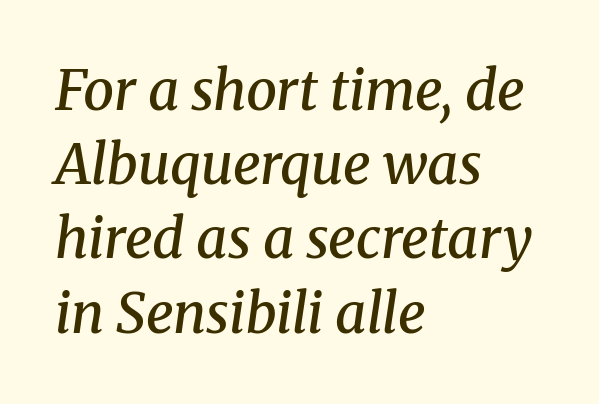
Set as a demibold, roughly 600 on the weight scale. Regarding leading, the lines here are spaced in the standard way. The compositor pushed each line to the left boundary. The passage shown is typeset with a serif family.
